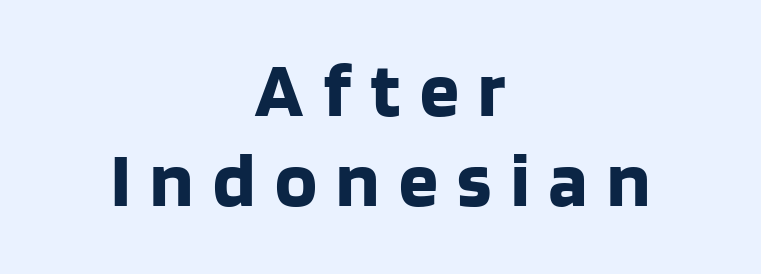
The face used here is proportionally spaced, like ordinary book or web type. The lettering stays uniformly vertical, giving the passage a roman look. Grotesque or geometric, the face here clearly has no serifs. The passage shown stacks its lines with hardly any gap. A dark, heavy texture on the line: the type is bold.
